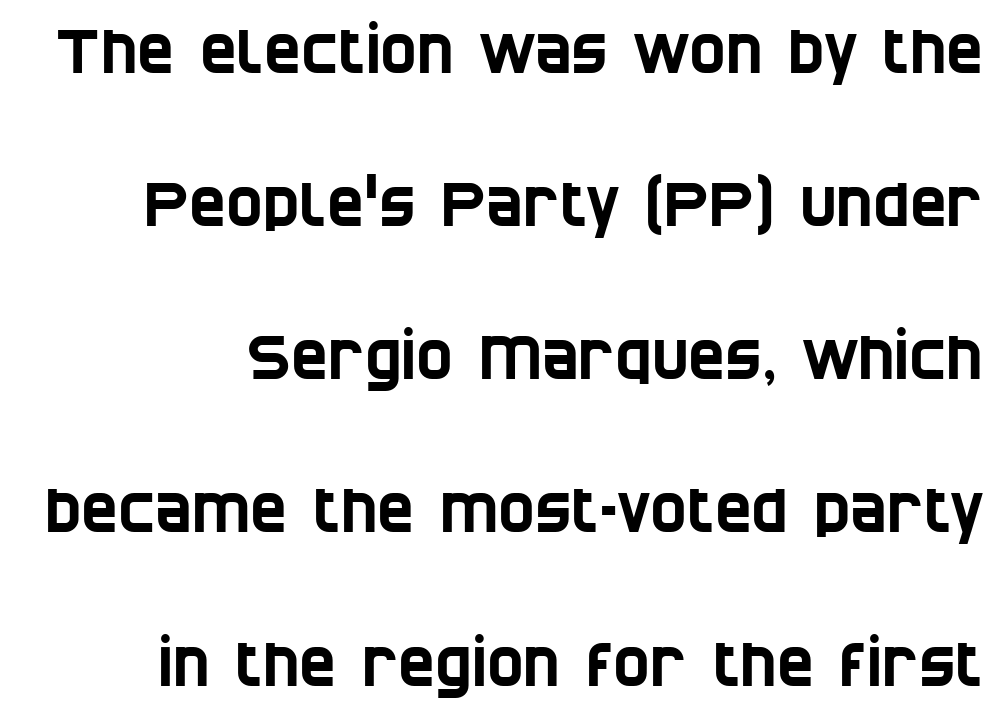
What's the leading like? Stretched, with rows far apart. In terms of letterspacing, this is plain default setting. Nobody drew a line under any word here. The font family rendered here belongs to the sans-serif group. Here the designer chose a conventional face with non-uniform glyph widths.
